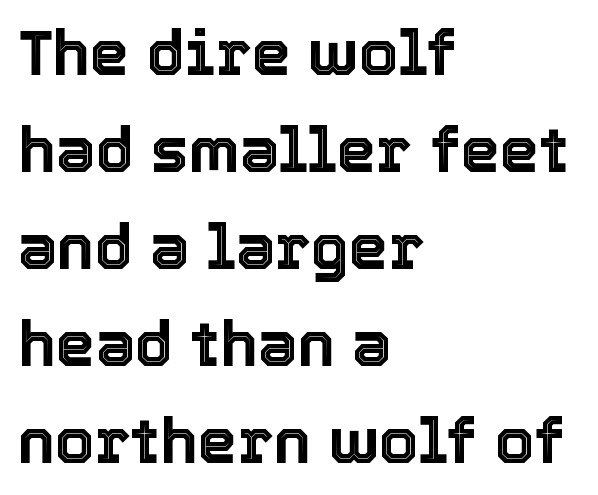
Q: Is the text italic (slanted)? A: No, it is upright.
Q: Is the text underlined? A: No.
Q: How is the paragraph aligned? A: Left-aligned.
Q: Is the spacing between letters normal or unusually wide? A: Normal.
Q: Is the spacing between lines tight, normal or loose? A: Normal.
Q: Width (condensed, normal, or wide)? A: Normal.
Q: x-height? A: Medium.
Q: Monospaced? A: No.
